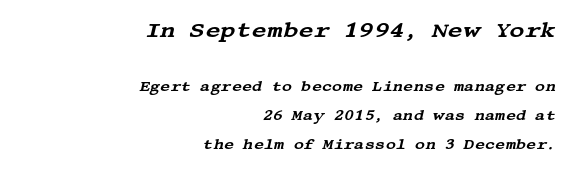
Note: larger setting up top, smaller setting below. In terms of posture, this sample is oblique. Whoever set this chose breathing room over compactness in the vertical rhythm. Nobody drew a line under any word here. No extra tracking has been applied to these lines. The rendering anchors every line to the right-hand side.
